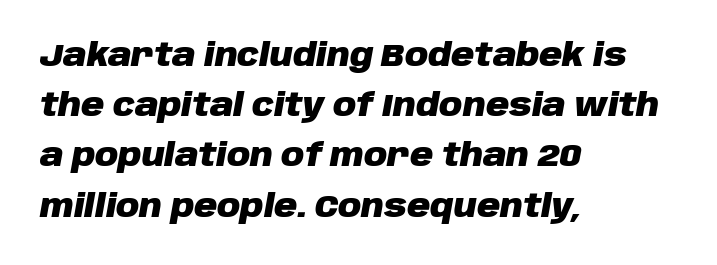
Looking at the ascenders, they clearly lean. The letterforms sit shoulder to shoulder at normal distance. Descenders are the only things crossing below the line. Left-aligned paragraph, ragged on the right. A normal amount of white space separates one row of letters from the next. As a designer I'd log this as weight 700, bold.
